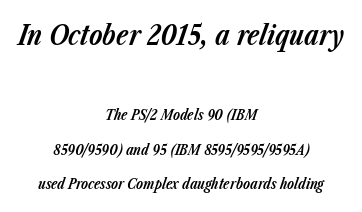
Typeset on center — no edge is straight. Honestly, the rows look like they've been pulled way apart. Notice how the stems are inclined rather than vertical — that's the hallmark of italics. No extra tracking has been applied to these lines.
